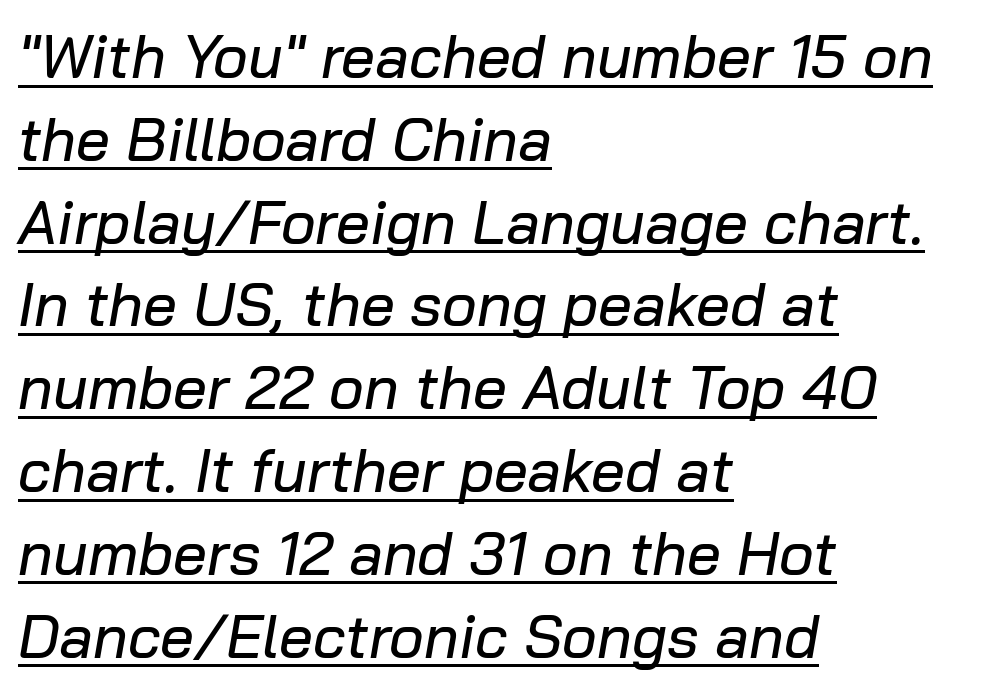
The image shows 60 px text type, italic (leaning right); set left-aligned, normal line spacing (1.38x), normal letter spacing, underlined; low stroke contrast and a medium x-height.
